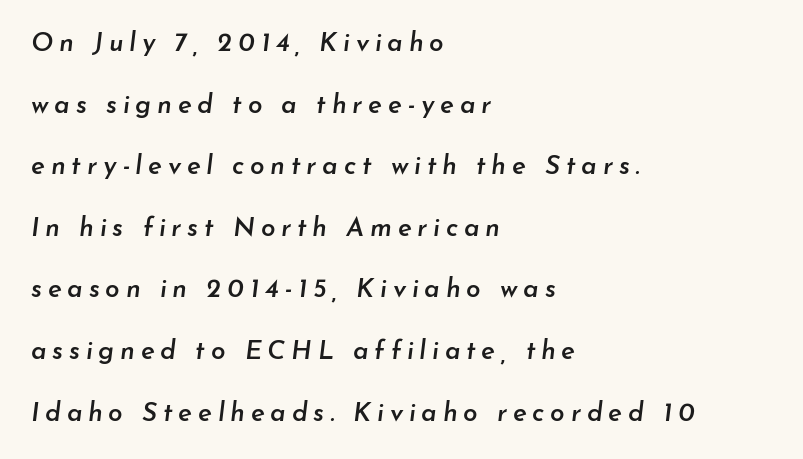
Q: Is the text bold? A: Semi-bold.
Q: Is the text italic (slanted)? A: Yes, it leans right by about 7 degrees.
Q: Is the text underlined? A: No.
Q: How is the paragraph aligned? A: Left-aligned.
Q: Is the spacing between letters normal or unusually wide? A: Unusually wide.
Q: Is the spacing between lines tight, normal or loose? A: Loose.
